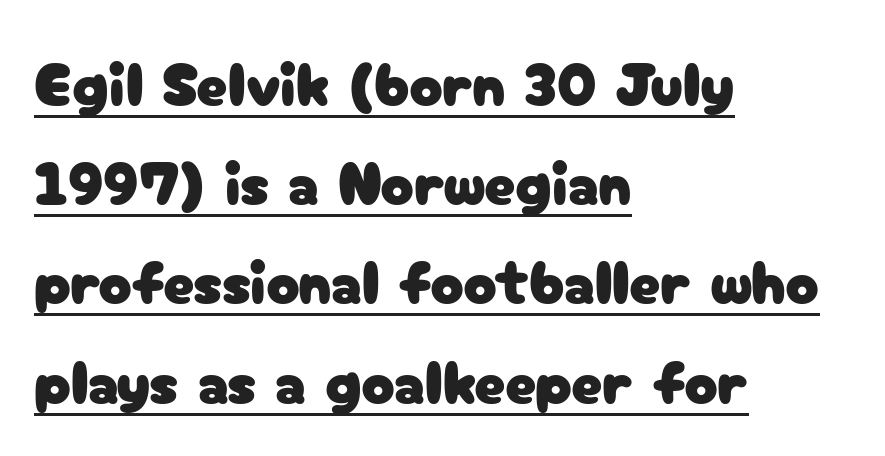
The image shows 62 px sans-serif type, upright; set left-aligned, normal line spacing (1.6x), normal letter spacing, underlined; low stroke contrast and a medium x-height.
